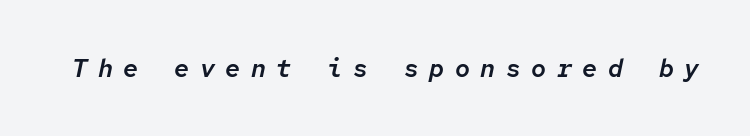
Q: Is the text italic (slanted)? A: Yes, it leans right by about 12 degrees.
Q: Is the text underlined? A: No.
Q: Is the spacing between letters normal or unusually wide? A: Unusually wide.
